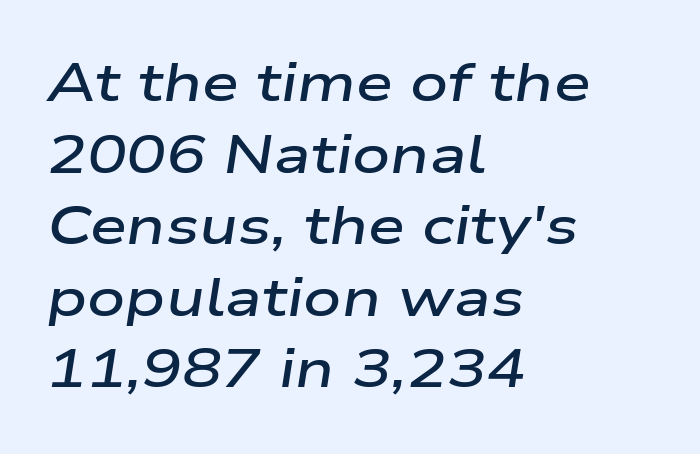
Q: Is the text bold? A: Semi-bold.
Q: Is the text italic (slanted)? A: Yes, it leans right by about 9 degrees.
Q: Is the text underlined? A: No.
Q: How is the paragraph aligned? A: Left-aligned.
Q: Is the spacing between letters normal or unusually wide? A: Normal.
Q: Is the spacing between lines tight, normal or loose? A: Normal.
Q: Width (condensed, normal, or wide)? A: Wide.
Q: Stroke contrast? A: Low.
Q: x-height? A: Medium.
Q: Monospaced? A: No.
